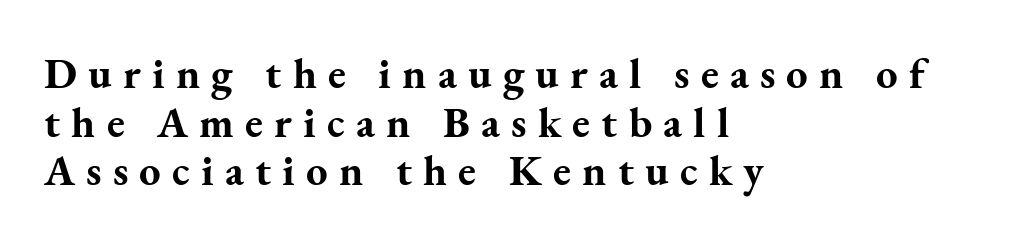
Q: Is the text bold? A: Yes.
Q: Is the text italic (slanted)? A: No, it is upright.
Q: Is the typeface a serif or a sans-serif typeface? A: Serif.
Q: Is the text underlined? A: No.
Q: How is the paragraph aligned? A: Left-aligned.
Q: Is the spacing between letters normal or unusually wide? A: Unusually wide.
Q: Is the spacing between lines tight, normal or loose? A: Tight.
Q: Width (condensed, normal, or wide)? A: Normal.
Q: Stroke contrast? A: Medium.
Q: x-height? A: Small.
Q: Monospaced? A: No.
